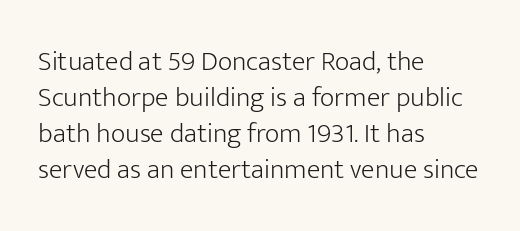
The image shows 28 px light sans-serif type, upright; set left-aligned, normal line spacing (1.28x), normal letter spacing, not underlined; low stroke contrast and a medium x-height.
